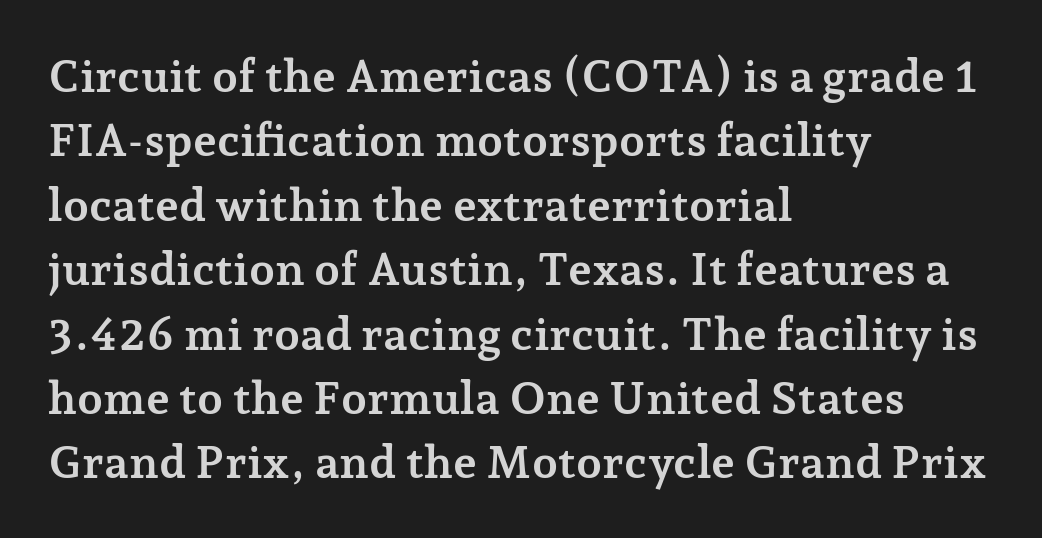
{"serif": "yes", "italic": "no", "bold": "yes", "weight": "semibold", "width": "normal", "stroke_contrast": "low", "x_height": "medium", "monospaced": "no", "underline": "no", "align": "left", "line_spacing": "normal", "line_spacing_ratio": 1.4, "letter_spacing": "normal", "letter_spacing_em": 0.0, "glyph_px": 46}
